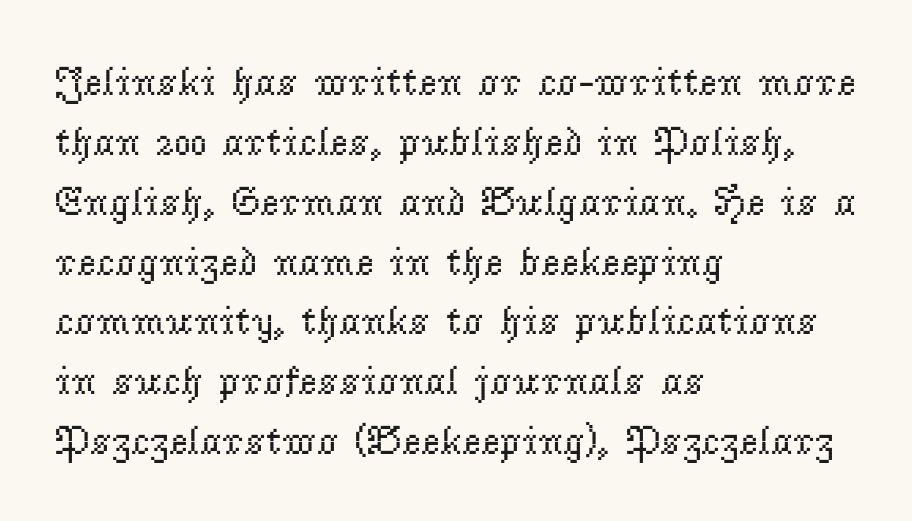
Q: Is the text bold? A: No.
Q: Is the text italic (slanted)? A: No, it is upright.
Q: Is the typeface a serif or a sans-serif typeface? A: Serif.
Q: Is the text underlined? A: No.
Q: How is the paragraph aligned? A: Left-aligned.
Q: Is the spacing between letters normal or unusually wide? A: Normal.
Q: Is the spacing between lines tight, normal or loose? A: Normal.
Q: Width (condensed, normal, or wide)? A: Normal.
Q: Stroke contrast? A: Low.
Q: x-height? A: Small.
Q: Monospaced? A: No.
